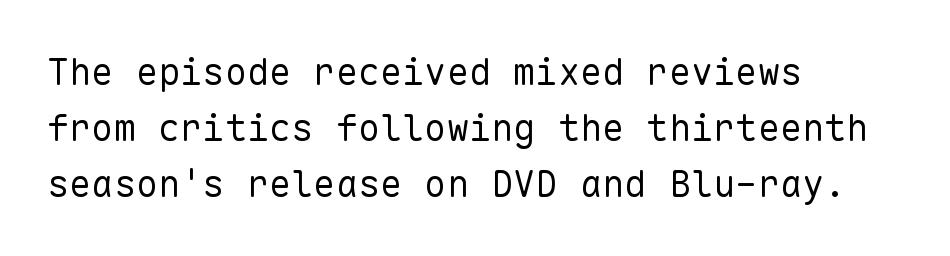
The rendering shows plain stroke endings on the letterforms — a sans-serif design. The paragraph has a hard left edge and a soft right edge. Notice how the stems are strictly vertical — no italics here. The rendering uses typewriter-style spacing with identical character cells. What stands out about the letter spacing? Nothing — it is the standard amount. Vertical spacing — default.
